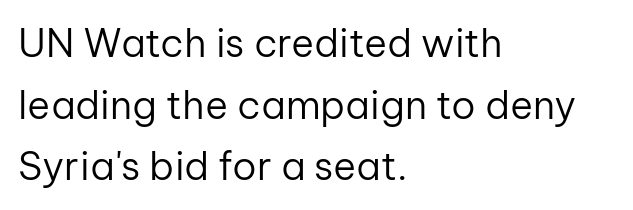
No letter is thick-stroked: the sample isn't bold. A bare baseline throughout the passage. Every stem runs plumb, perpendicular to the baseline. This is sans-serif lettering, the kind often seen on screens and signage. Evenly set lines give the paragraph a standard silhouette. Caption: standard tracking, unaltered.
